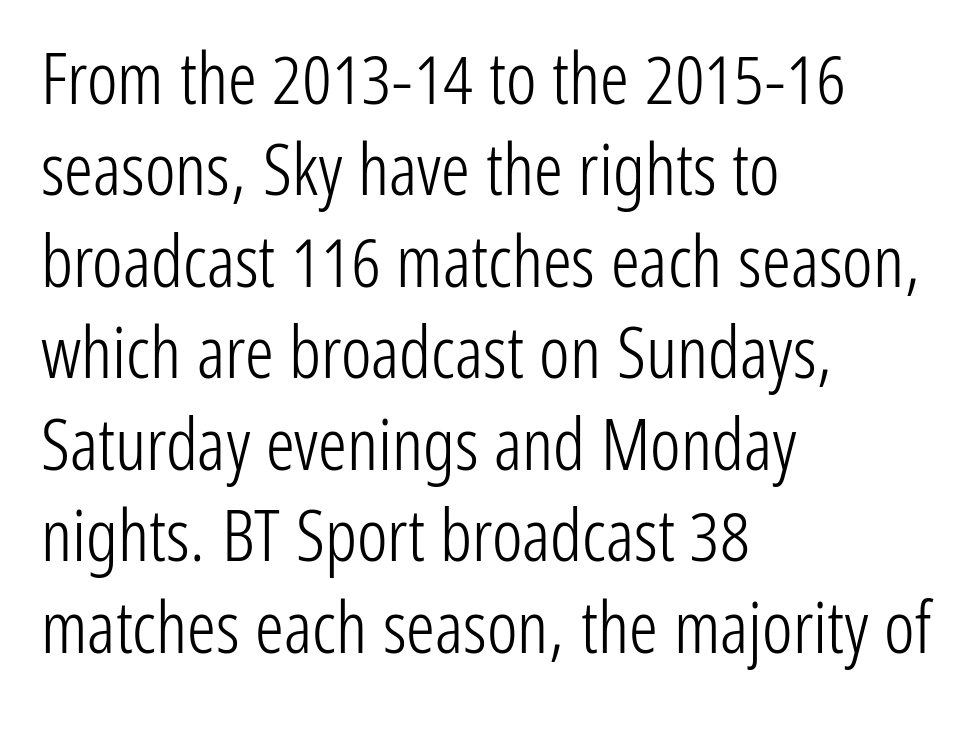
{"serif": "no", "italic": "no", "bold": "no", "weight": "light", "width": "condensed", "stroke_contrast": "low", "x_height": "medium", "monospaced": "no", "underline": "no", "align": "left", "line_spacing": "normal", "line_spacing_ratio": 1.27, "letter_spacing": "normal", "letter_spacing_em": 0.0, "glyph_px": 72}
